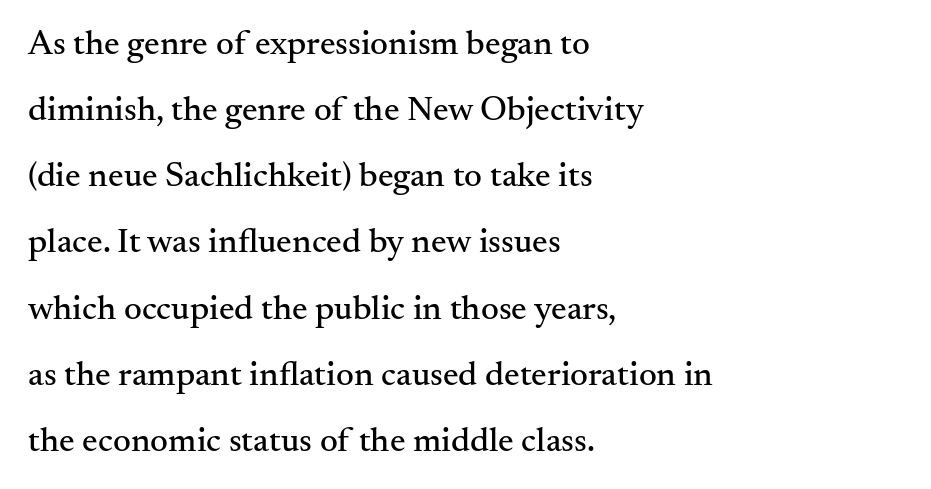
{"serif": "yes", "italic": "no", "width": "normal", "stroke_contrast": "medium", "x_height": "small", "monospaced": "no", "underline": "no", "align": "left", "line_spacing_ratio": 1.89, "letter_spacing": "normal", "letter_spacing_em": 0.0, "glyph_px": 35}
